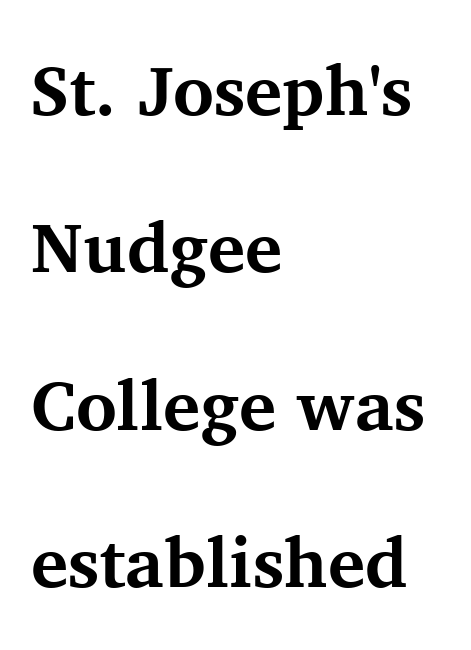
{"serif": "yes", "italic": "no", "bold": "yes", "weight": "bold", "width": "normal", "stroke_contrast": "medium", "x_height": "medium", "monospaced": "no", "underline": "no", "align": "left", "line_spacing": "loose", "line_spacing_ratio": 2.25, "letter_spacing": "normal", "letter_spacing_em": 0.0, "glyph_px": 70}
